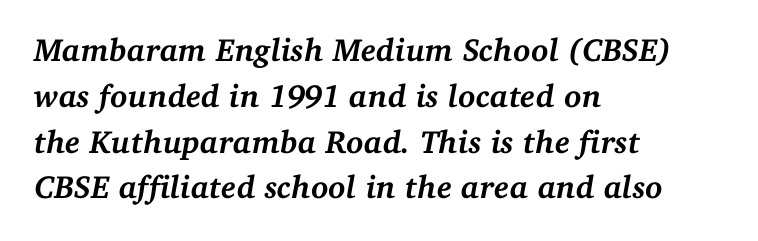
The image shows 32 px semibold serif type, italic (leaning right); set left-aligned, normal line spacing (1.43x), normal letter spacing, not underlined; medium stroke contrast and a medium x-height.
